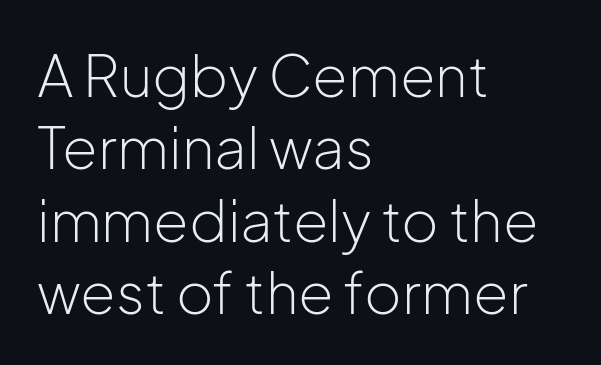
{"serif": "no", "italic": "no", "bold": "no", "weight": "light", "width": "normal", "stroke_contrast": "low", "x_height": "medium", "monospaced": "no", "underline": "no", "align": "left", "line_spacing": "normal", "line_spacing_ratio": 1.27, "letter_spacing": "normal", "letter_spacing_em": 0.0, "glyph_px": 57}
